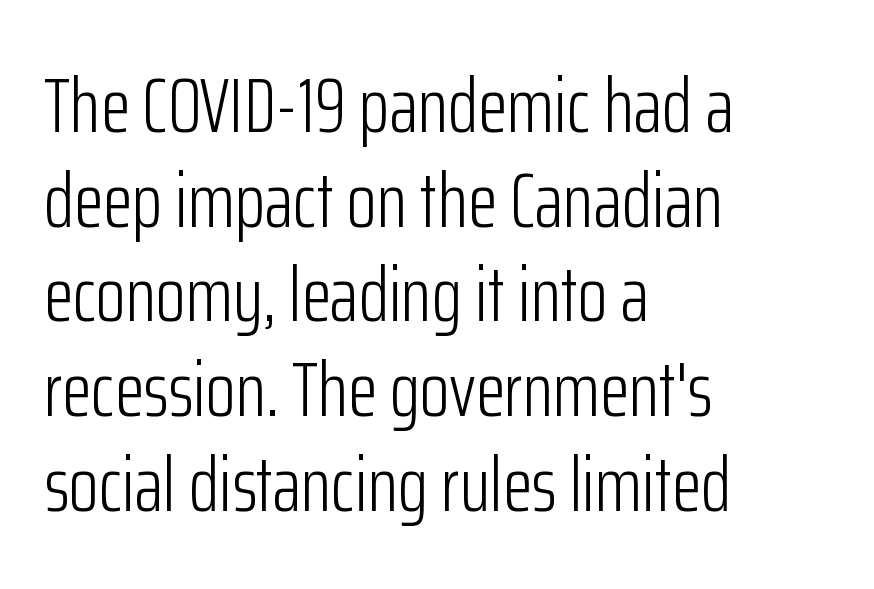
The image shows 77 px light, condensed sans-serif type, upright; set left-aligned, line spacing 1.23x, normal letter spacing, not underlined; low stroke contrast and a medium x-height.
